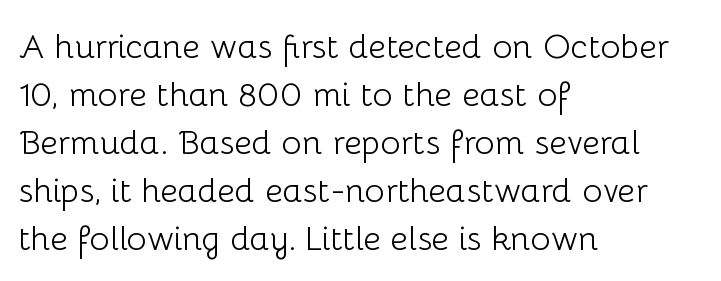
The image shows 34 px light sans-serif type, upright; set left-aligned, normal line spacing (1.41x), normal letter spacing, not underlined; low stroke contrast and a medium x-height.
